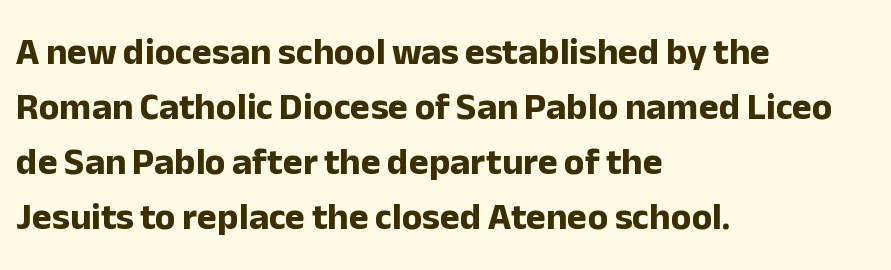
The image shows 38 px bold sans-serif type, upright; set left-aligned, normal line spacing (1.45x), normal letter spacing, not underlined; low stroke contrast and a medium x-height.
